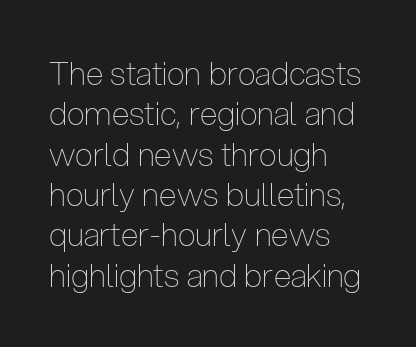
The image shows 32 px thin, condensed sans-serif type, upright; set left-aligned, normal line spacing (1.26x), normal letter spacing, not underlined; low stroke contrast and a medium x-height.
